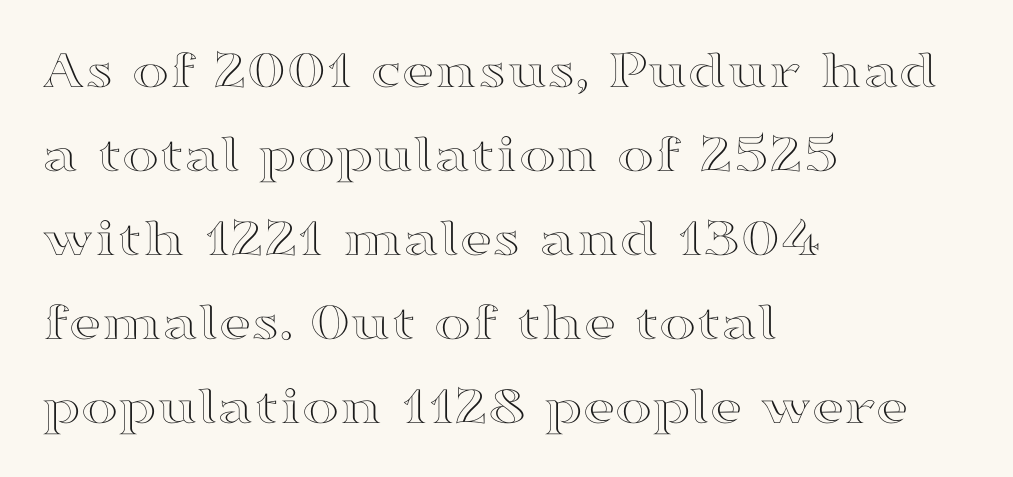
The image shows 56 px wide type, upright; set left-aligned, normal line spacing (1.5x), normal letter spacing, not underlined; a medium x-height.
